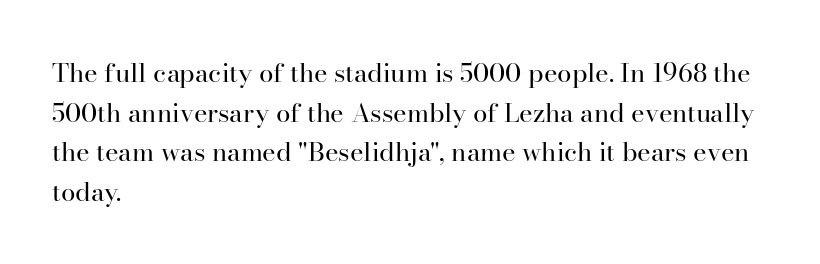
{"italic": "no", "bold": "no", "underline": "no", "align": "left", "line_spacing": "normal", "line_spacing_ratio": 1.52, "letter_spacing": "normal", "letter_spacing_em": 0.0, "glyph_px": 26}
